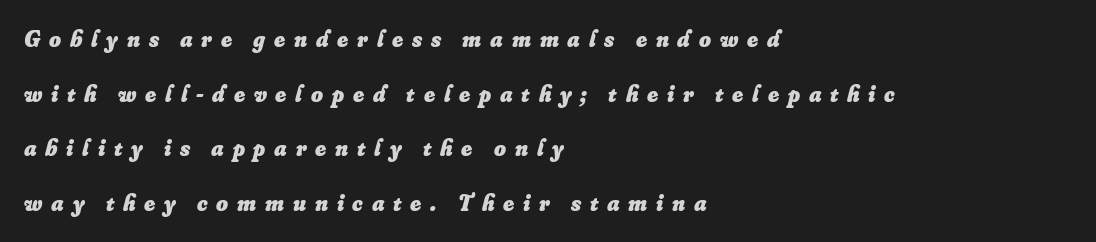
{"italic": "yes", "lean": "right", "slant_degrees": 16, "bold": "yes", "underline": "no", "align": "left", "line_spacing": "loose", "line_spacing_ratio": 2.38, "letter_spacing": "wide", "letter_spacing_em": 0.38, "glyph_px": 23}
